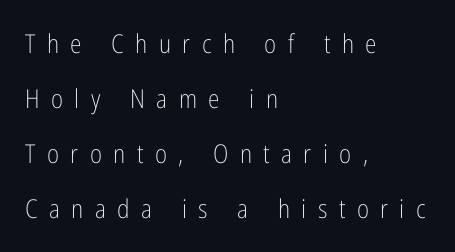
Q: Is the text bold? A: No.
Q: Is the text italic (slanted)? A: No, it is upright.
Q: Is the text underlined? A: No.
Q: How is the paragraph aligned? A: Left-aligned.
Q: Is the spacing between letters normal or unusually wide? A: Unusually wide.
Q: Is the spacing between lines tight, normal or loose? A: Loose.
